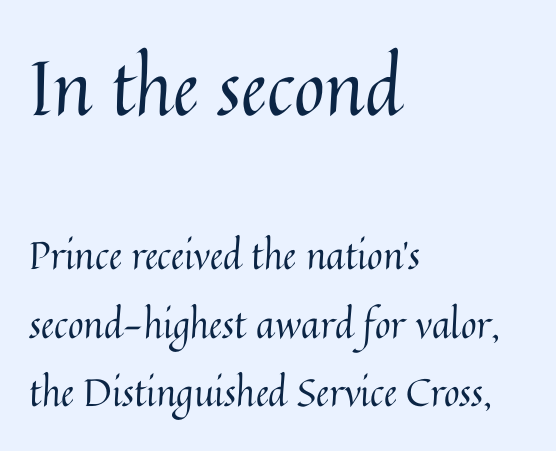
{"bold": "no", "weight": "regular", "width": "normal", "stroke_contrast": "medium", "x_height": "medium", "monospaced": "no", "underline": "no", "align": "left", "line_spacing_ratio": 1.81, "letter_spacing": "normal", "letter_spacing_em": 0.0, "larger_block": "first", "size_ratio": 1.97, "glyph_px": 75}
